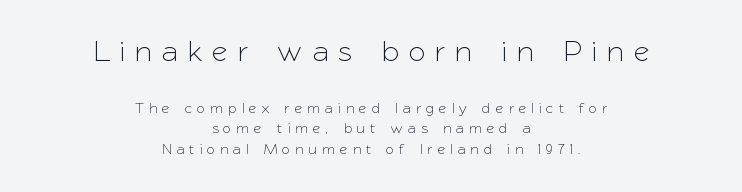
Q: Is the text italic (slanted)? A: No, it is upright.
Q: Is the typeface a serif or a sans-serif typeface? A: Sans-serif.
Q: Is the text underlined? A: No.
Q: How is the paragraph aligned? A: Centered.
Q: Is the spacing between letters normal or unusually wide? A: Unusually wide.
Q: Is the spacing between lines tight, normal or loose? A: Normal.
Q: Which block of text is set in a larger size, the first (top) or the second (bottom)? A: The first (top) one.
Q: Width (condensed, normal, or wide)? A: Normal.
Q: Stroke contrast? A: Low.
Q: x-height? A: Medium.
Q: Monospaced? A: No.
